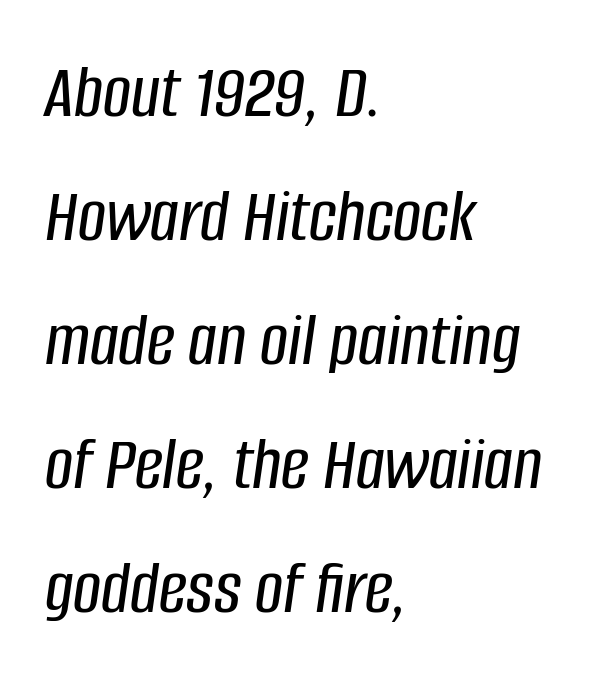
{"italic": "yes", "lean": "right", "slant_degrees": 8, "width": "condensed", "stroke_contrast": "low", "x_height": "large", "monospaced": "no", "underline": "no", "align": "left", "line_spacing": "normal", "line_spacing_ratio": 1.59, "letter_spacing": "normal", "letter_spacing_em": 0.0, "glyph_px": 78}
